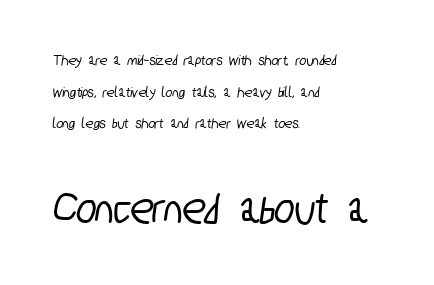
{"serif": "no", "width": "condensed", "stroke_contrast": "low", "x_height": "medium", "monospaced": "no", "underline": "no", "align": "left", "line_spacing": "loose", "line_spacing_ratio": 1.98, "letter_spacing": "normal", "letter_spacing_em": 0.0, "larger_block": "second", "size_ratio": 2.94, "glyph_px": 47}
